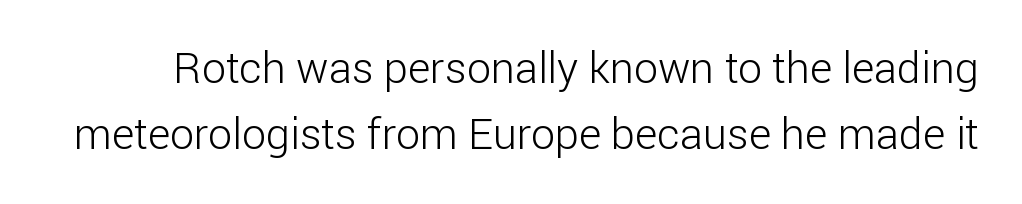
Q: Is the text bold? A: No.
Q: Is the text italic (slanted)? A: No, it is upright.
Q: Is the typeface a serif or a sans-serif typeface? A: Sans-serif.
Q: Is the text underlined? A: No.
Q: Is the spacing between letters normal or unusually wide? A: Normal.
Q: Is the spacing between lines tight, normal or loose? A: Normal.
Q: Width (condensed, normal, or wide)? A: Normal.
Q: Stroke contrast? A: Low.
Q: x-height? A: Medium.
Q: Monospaced? A: No.
